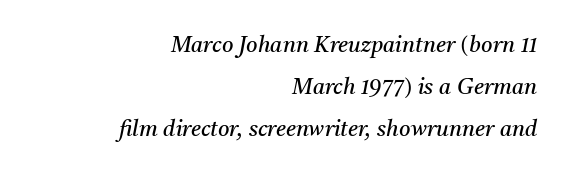
{"italic": "yes", "lean": "right", "slant_degrees": 11, "bold": "no", "underline": "no", "align": "right", "line_spacing": "loose", "line_spacing_ratio": 1.92, "letter_spacing": "normal", "letter_spacing_em": 0.0, "glyph_px": 22}
